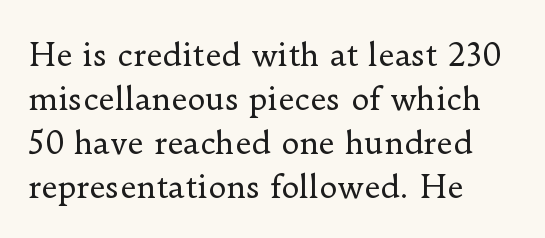
No extra ink here — the face is not bold. If you drew a line through each stem, it would be perfectly vertical. Observe the serifs anchoring each vertical stroke in this sample. Leftover space on each line is placed entirely after the last word. This block has exactly the height ordinary leading produces.
